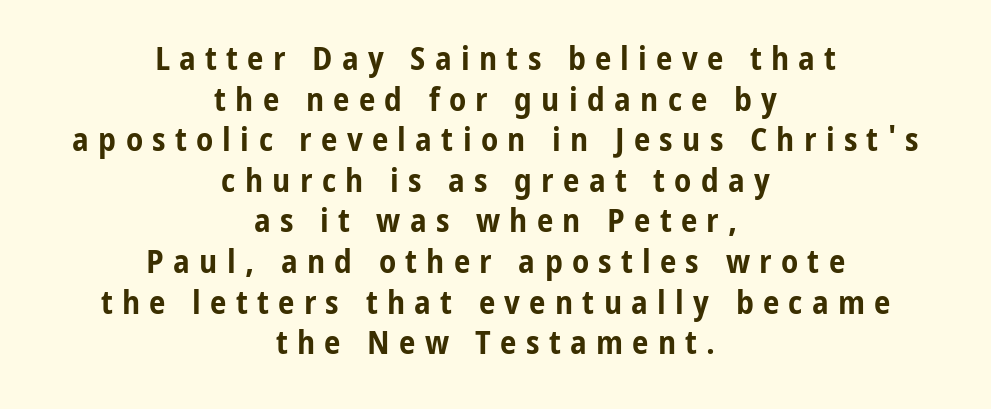
Q: Is the text bold? A: Yes.
Q: Is the text italic (slanted)? A: No, it is upright.
Q: Is the typeface a serif or a sans-serif typeface? A: Sans-serif.
Q: Is the text underlined? A: No.
Q: How is the paragraph aligned? A: Centered.
Q: Is the spacing between letters normal or unusually wide? A: Unusually wide.
Q: Width (condensed, normal, or wide)? A: Condensed.
Q: Stroke contrast? A: Low.
Q: x-height? A: Medium.
Q: Monospaced? A: No.
